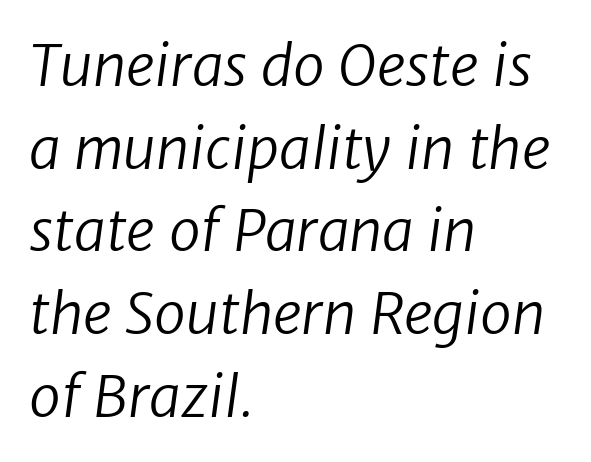
The image shows 57 px regular-weight sans-serif type; set left-aligned, normal line spacing (1.45x), normal letter spacing, not underlined; low stroke contrast and a medium x-height.
